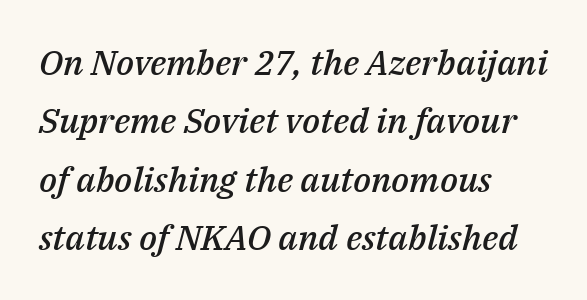
The image shows 35 px semibold type, italic (leaning right); set left-aligned, normal line spacing (1.67x), normal letter spacing, not underlined; medium stroke contrast and a medium x-height.
